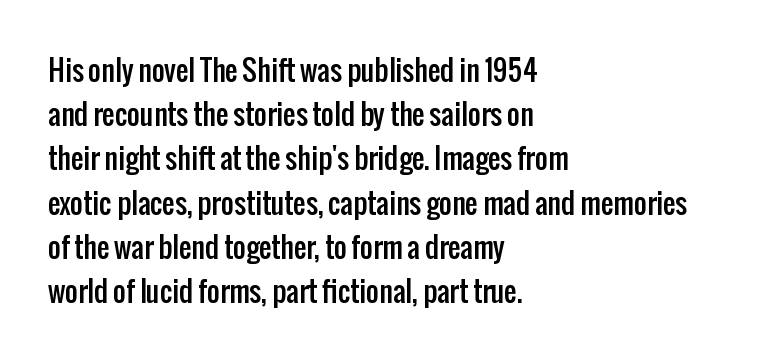
{"serif": "no", "italic": "no", "width": "condensed", "stroke_contrast": "low", "x_height": "medium", "monospaced": "no", "underline": "no", "align": "left", "line_spacing": "normal", "line_spacing_ratio": 1.58, "letter_spacing": "normal", "letter_spacing_em": 0.0, "glyph_px": 28}
